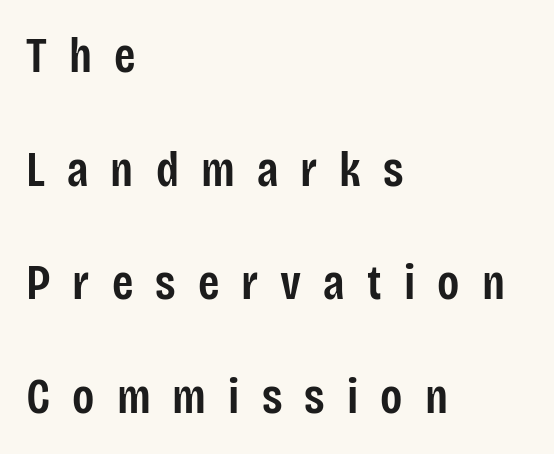
Descenders are the only things crossing below the line. Horizontally, the lines are justified to the leading edge only. Characters follow at a spacing far wider than the type designer built in. Leading is clearly above the norm, producing a sparse column.
